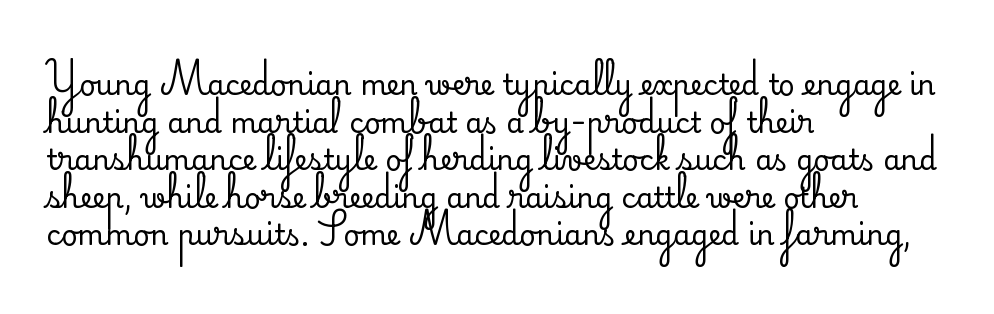
Q: Is the text italic (slanted)? A: No, it is upright.
Q: Is the typeface a serif or a sans-serif typeface? A: Serif.
Q: Is the text underlined? A: No.
Q: How is the paragraph aligned? A: Left-aligned.
Q: Is the spacing between letters normal or unusually wide? A: Normal.
Q: Is the spacing between lines tight, normal or loose? A: Normal.
Q: Width (condensed, normal, or wide)? A: Normal.
Q: Stroke contrast? A: Medium.
Q: x-height? A: Small.
Q: Monospaced? A: No.
